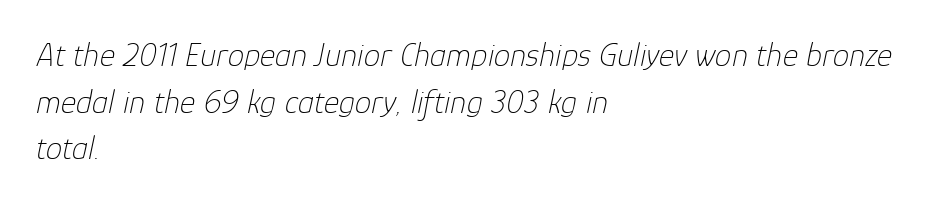
Q: Is the text bold? A: No.
Q: Is the text italic (slanted)? A: Yes, it leans right by about 12 degrees.
Q: Is the text underlined? A: No.
Q: How is the paragraph aligned? A: Left-aligned.
Q: Is the spacing between letters normal or unusually wide? A: Normal.
Q: Is the spacing between lines tight, normal or loose? A: Normal.
Q: Width (condensed, normal, or wide)? A: Normal.
Q: Stroke contrast? A: Low.
Q: x-height? A: Medium.
Q: Monospaced? A: No.
